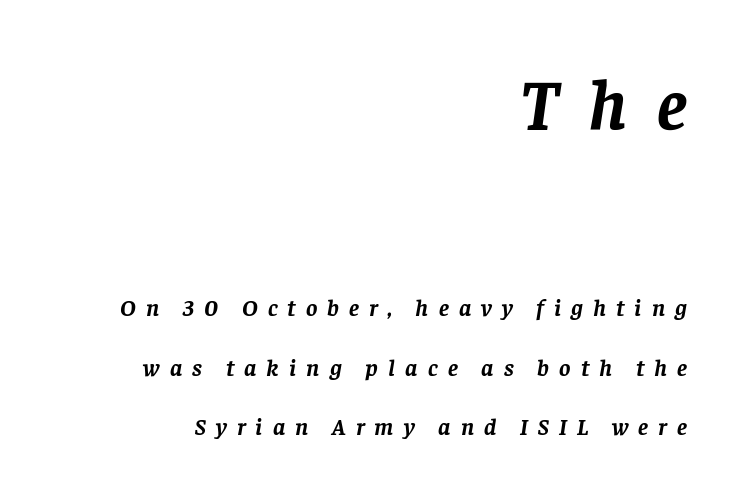
On the weight axis this lands at bold, roughly 700. Honestly, there is no underline to notice here at all. Interline gaps are noticeably wide in this sample. An italicized treatment has been applied to the whole sample. The designer gave the opening block more size than the closing block.
